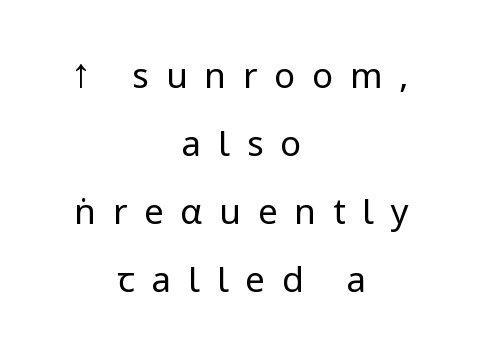
{"serif": "no", "italic": "no", "bold": "no", "weight": "regular", "width": "condensed", "stroke_contrast": "low", "underline": "no", "align": "center", "line_spacing": "loose", "line_spacing_ratio": 1.94, "letter_spacing": "wide", "letter_spacing_em": 0.48, "glyph_px": 35}
